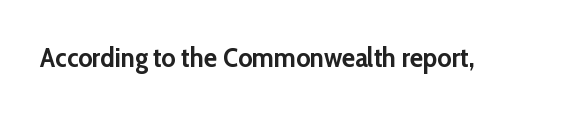
The image shows 27 px bold type, upright; set normal letter spacing, not underlined.
